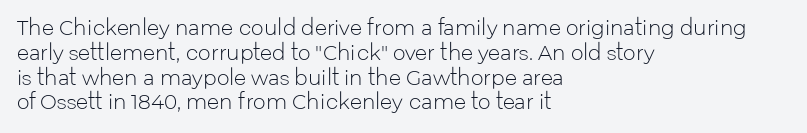
Each stroke keeps to a modest, everyday thickness or less. The type is set solid horizontally, with unmodified tracking. Italic: no, the glyphs are upright roman. In CSS terms this would be text-align: left.
